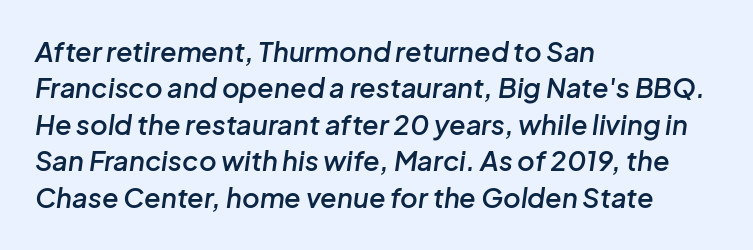
{"italic": "yes", "lean": "right", "slant_degrees": 8, "bold": "semi", "underline": "no", "align": "left", "line_spacing": "normal", "line_spacing_ratio": 1.35, "letter_spacing": "normal", "letter_spacing_em": 0.0, "glyph_px": 27}
